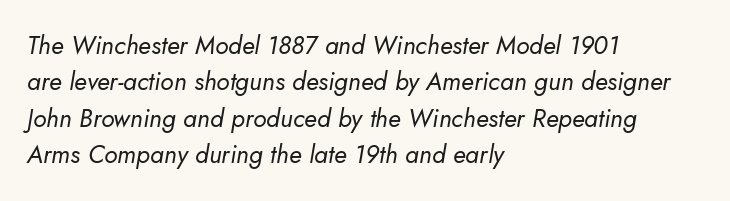
The image shows 25 px text type, italic (leaning right); set left-aligned, normal line spacing (1.46x), normal letter spacing, not underlined.
